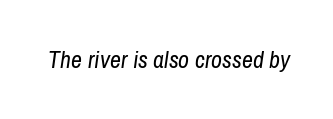
Q: Is the text bold? A: No.
Q: Is the text italic (slanted)? A: Yes, it leans right by about 8 degrees.
Q: Is the text underlined? A: No.
Q: Is the spacing between letters normal or unusually wide? A: Normal.
